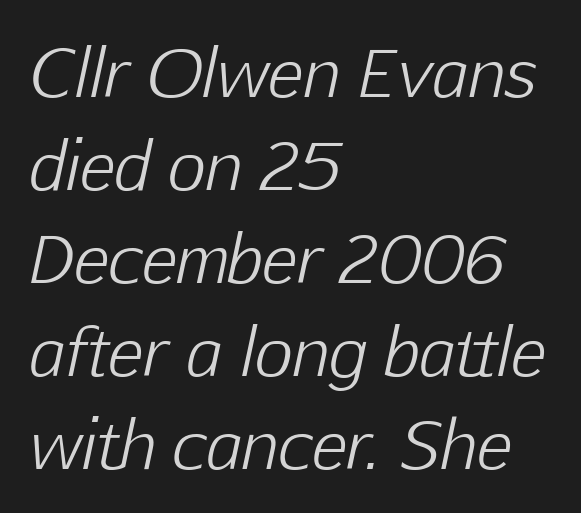
The image shows 66 px light type, italic (leaning right); set left-aligned, normal line spacing (1.41x), normal letter spacing, not underlined; low stroke contrast and a medium x-height.
